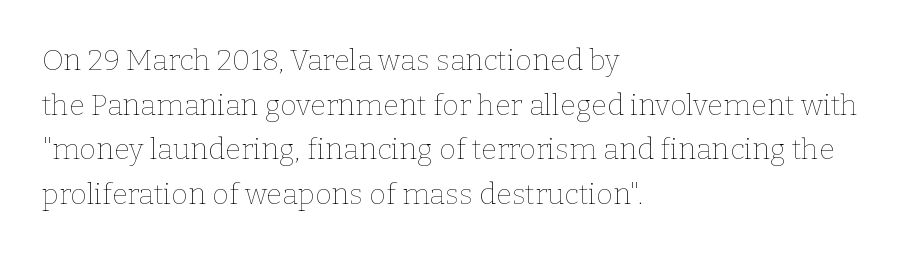
The image shows 29 px thin type, upright; set left-aligned, normal line spacing (1.54x), normal letter spacing, not underlined; low stroke contrast and a medium x-height.
